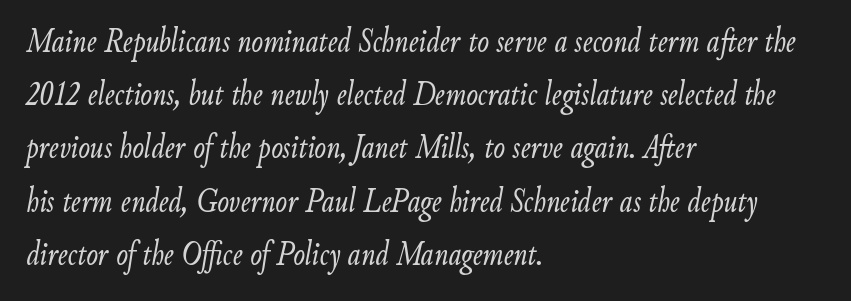
Q: Is the text bold? A: No.
Q: Is the text italic (slanted)? A: Yes, it leans right by about 9 degrees.
Q: Is the text underlined? A: No.
Q: How is the paragraph aligned? A: Left-aligned.
Q: Is the spacing between letters normal or unusually wide? A: Normal.
Q: Is the spacing between lines tight, normal or loose? A: Normal.
Q: Width (condensed, normal, or wide)? A: Condensed.
Q: Stroke contrast? A: Low.
Q: x-height? A: Small.
Q: Monospaced? A: No.
